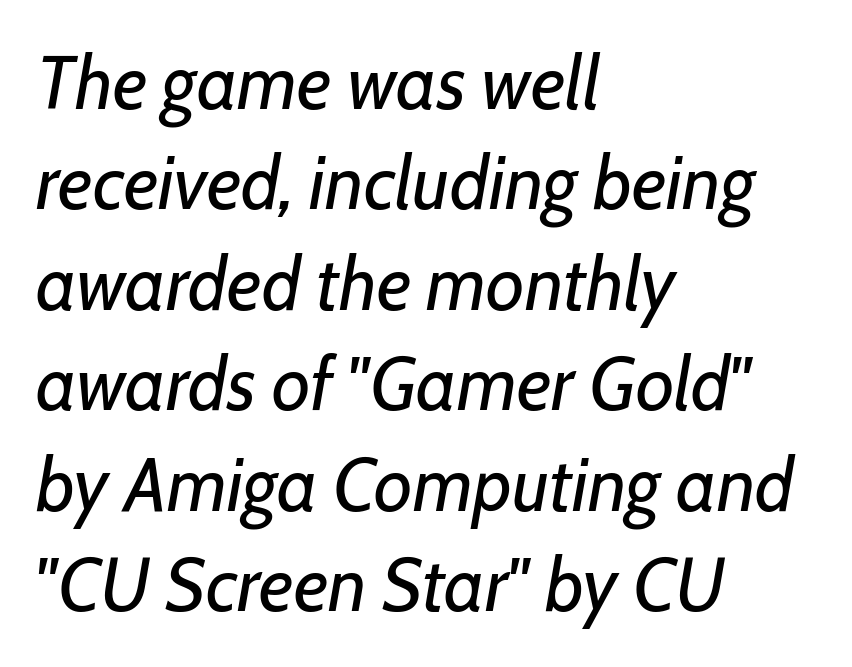
Character widths vary here, with narrow letters taking less room than wide ones. Rule under the text: the space is simply empty. Observe the lean: these are italic letterforms. Leading matches the norm, producing a regular column. The gaps between neighbouring characters are ordinary and unremarkable. The weight tops out at a normal text grade.
